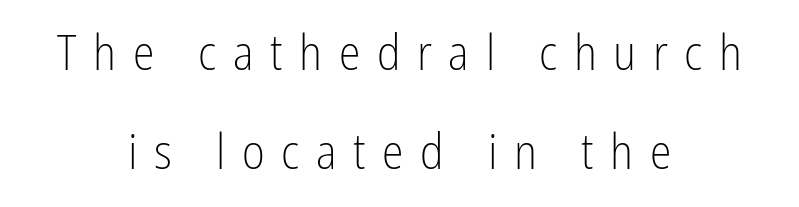
Q: Is the text bold? A: No.
Q: Is the text italic (slanted)? A: No, it is upright.
Q: Is the typeface a serif or a sans-serif typeface? A: Sans-serif.
Q: Is the text underlined? A: No.
Q: How is the paragraph aligned? A: Centered.
Q: Is the spacing between letters normal or unusually wide? A: Unusually wide.
Q: Is the spacing between lines tight, normal or loose? A: Loose.
Q: Width (condensed, normal, or wide)? A: Condensed.
Q: Stroke contrast? A: Low.
Q: x-height? A: Medium.
Q: Monospaced? A: No.
